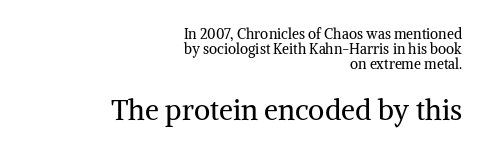
The image shows 28 px regular-weight serif type, upright; set right-aligned, tight line spacing (1.06x), normal letter spacing, not underlined; the second (bottom) block is 2.0x larger; medium stroke contrast and a medium x-height.
